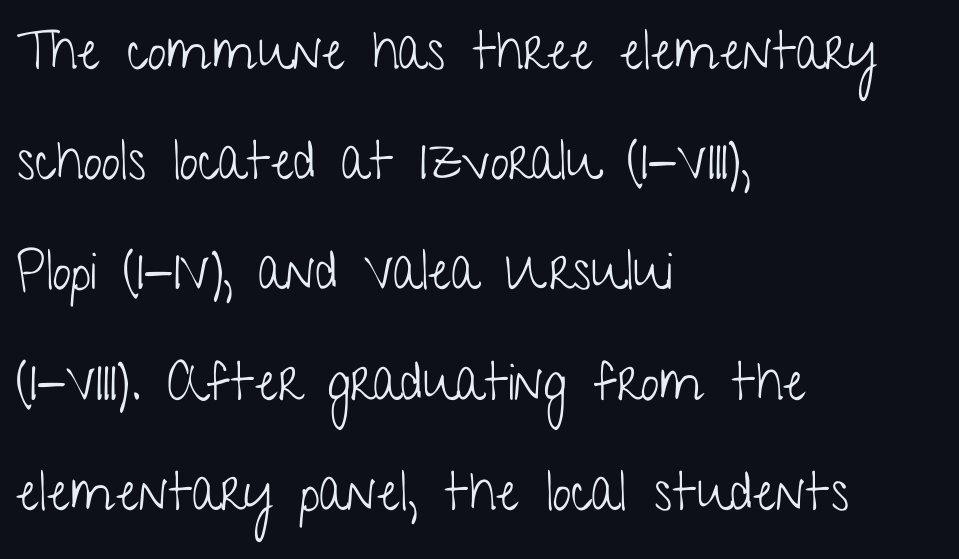
Q: Is the text bold? A: No.
Q: Is the text italic (slanted)? A: No, it is upright.
Q: Is the typeface a serif or a sans-serif typeface? A: Sans-serif.
Q: Is the text underlined? A: No.
Q: How is the paragraph aligned? A: Left-aligned.
Q: Is the spacing between letters normal or unusually wide? A: Normal.
Q: Is the spacing between lines tight, normal or loose? A: Loose.
Q: Width (condensed, normal, or wide)? A: Condensed.
Q: Stroke contrast? A: Low.
Q: x-height? A: Medium.
Q: Monospaced? A: No.
